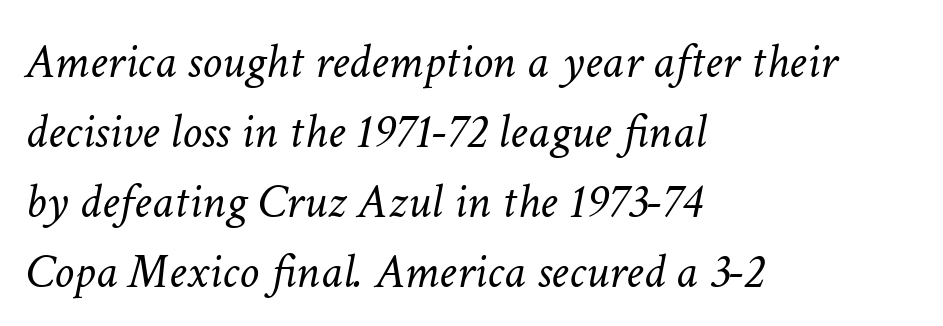
Q: Is the text bold? A: No.
Q: Is the text italic (slanted)? A: Yes, it leans right by about 11 degrees.
Q: Is the text underlined? A: No.
Q: How is the paragraph aligned? A: Left-aligned.
Q: Is the spacing between letters normal or unusually wide? A: Normal.
Q: Is the spacing between lines tight, normal or loose? A: Normal.
Q: Width (condensed, normal, or wide)? A: Normal.
Q: Stroke contrast? A: Low.
Q: x-height? A: Medium.
Q: Monospaced? A: No.
